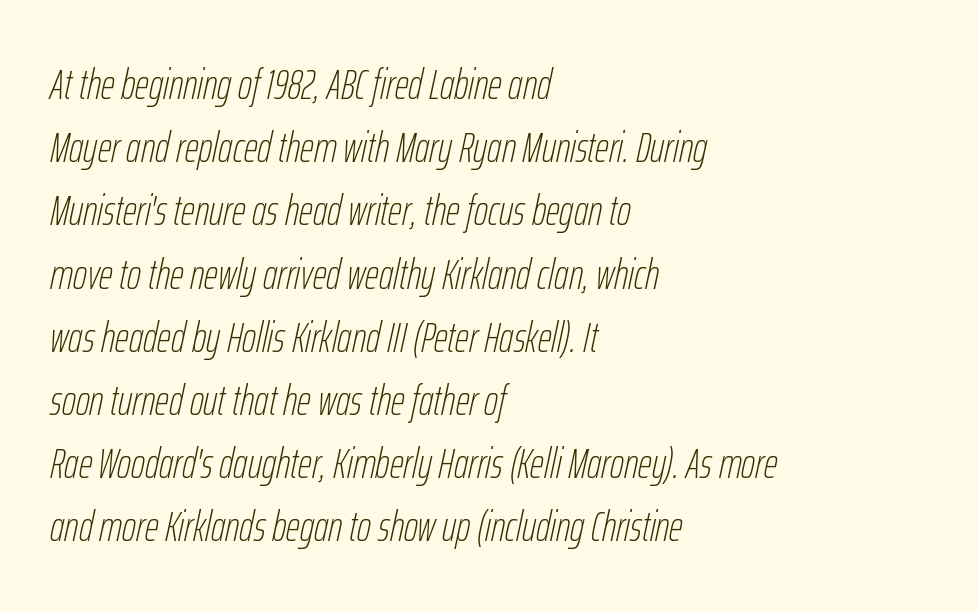
The image shows 43 px thin, condensed type, italic (leaning right); set left-aligned, normal line spacing (1.47x), normal letter spacing, not underlined; low stroke contrast and a medium x-height.
